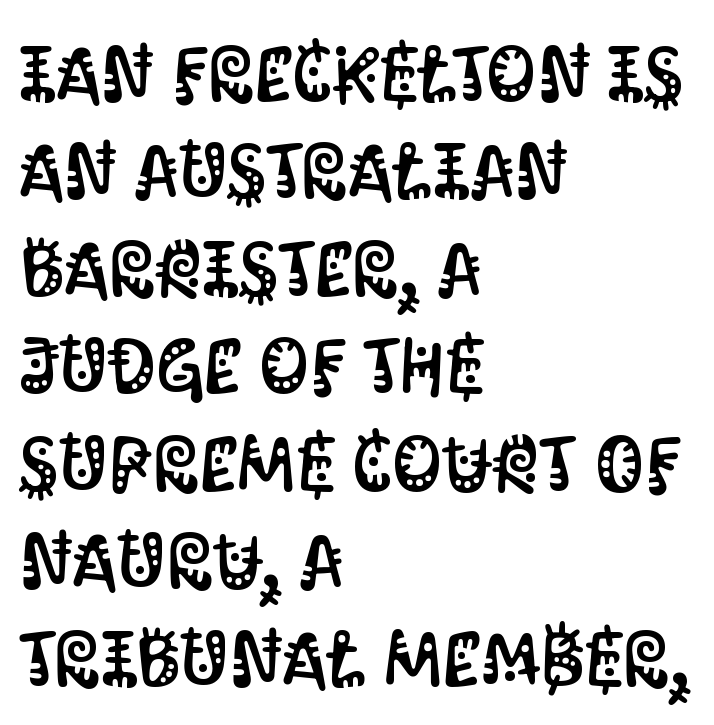
Q: Is the text italic (slanted)? A: No, it is upright.
Q: Is the typeface a serif or a sans-serif typeface? A: Sans-serif.
Q: Is the text underlined? A: No.
Q: How is the paragraph aligned? A: Left-aligned.
Q: Is the spacing between letters normal or unusually wide? A: Normal.
Q: Is the spacing between lines tight, normal or loose? A: Normal.
Q: Width (condensed, normal, or wide)? A: Condensed.
Q: Stroke contrast? A: Medium.
Q: x-height? A: Large.
Q: Monospaced? A: No.
